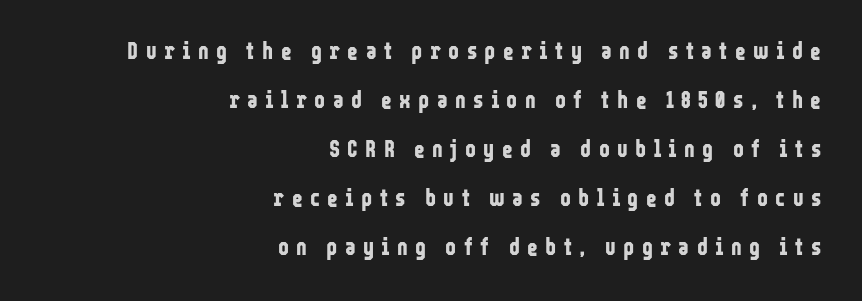
{"italic": "no", "bold": "yes", "underline": "no", "align": "right", "line_spacing": "loose", "line_spacing_ratio": 2.13, "letter_spacing": "wide", "letter_spacing_em": 0.32, "glyph_px": 23}
